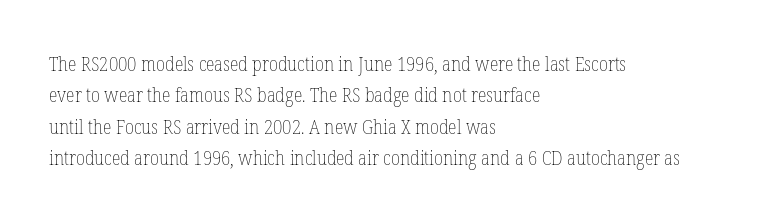
The image shows 20 px text type, upright; set left-aligned, normal line spacing (1.57x), normal letter spacing, not underlined.
